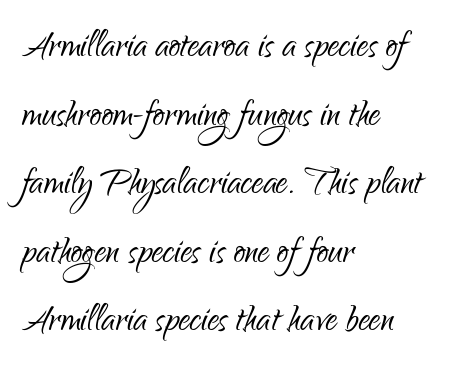
Q: Is the text bold? A: No.
Q: Is the text italic (slanted)? A: Yes.
Q: Is the typeface a serif or a sans-serif typeface? A: Sans-serif.
Q: Is the text underlined? A: No.
Q: How is the paragraph aligned? A: Left-aligned.
Q: Is the spacing between letters normal or unusually wide? A: Normal.
Q: Is the spacing between lines tight, normal or loose? A: Normal.
Q: Width (condensed, normal, or wide)? A: Condensed.
Q: Stroke contrast? A: Low.
Q: x-height? A: Small.
Q: Monospaced? A: No.
